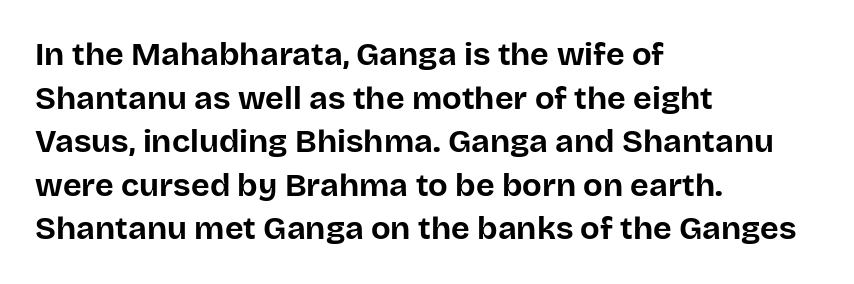
The image shows 32 px bold sans-serif type, upright; set left-aligned, normal line spacing (1.36x), normal letter spacing, not underlined; low stroke contrast and a large x-height.
